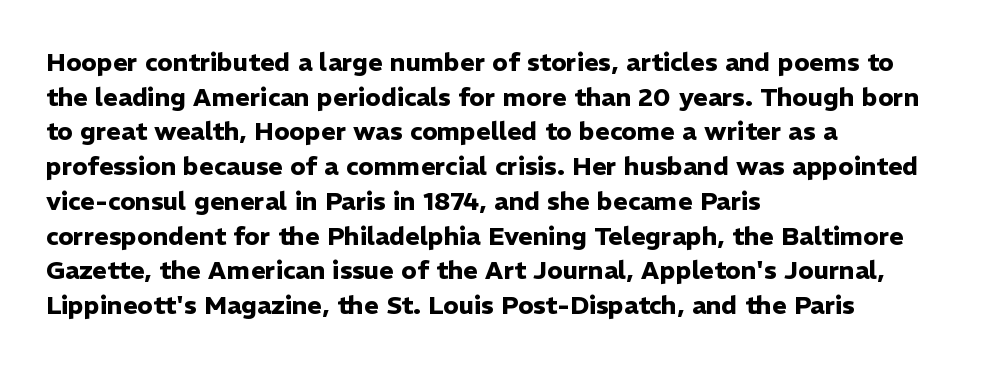
Q: Is the text bold? A: Yes.
Q: Is the text italic (slanted)? A: No, it is upright.
Q: Is the text underlined? A: No.
Q: How is the paragraph aligned? A: Left-aligned.
Q: Is the spacing between letters normal or unusually wide? A: Normal.
Q: Is the spacing between lines tight, normal or loose? A: Normal.
